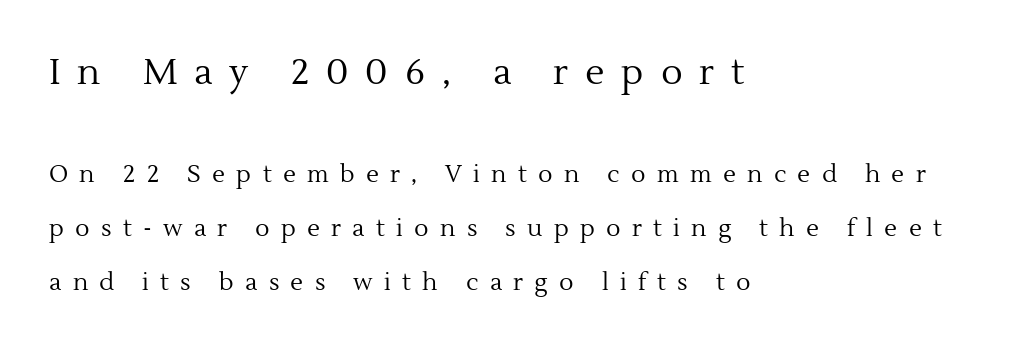
Q: Is the text bold? A: No.
Q: Is the text italic (slanted)? A: No, it is upright.
Q: Is the typeface a serif or a sans-serif typeface? A: Serif.
Q: Is the text underlined? A: No.
Q: How is the paragraph aligned? A: Left-aligned.
Q: Is the spacing between letters normal or unusually wide? A: Unusually wide.
Q: Is the spacing between lines tight, normal or loose? A: Loose.
Q: Which block of text is set in a larger size, the first (top) or the second (bottom)? A: The first (top) one.
Q: Width (condensed, normal, or wide)? A: Normal.
Q: x-height? A: Medium.
Q: Monospaced? A: No.
